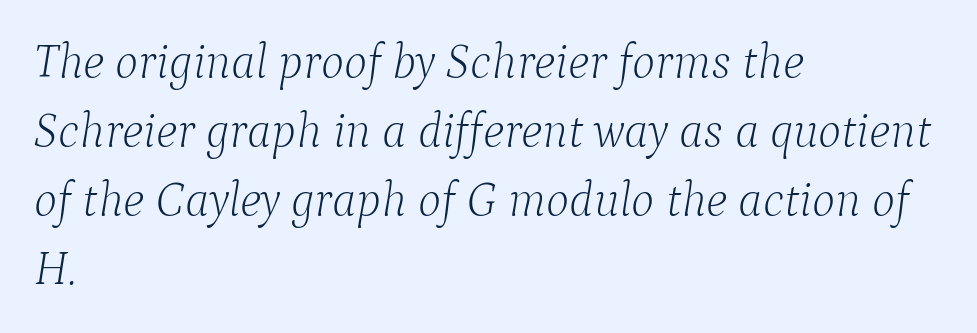
{"serif": "yes", "italic": "yes", "lean": "right", "slant_degrees": 9, "bold": "no", "weight": "light", "width": "normal", "stroke_contrast": "low", "x_height": "medium", "monospaced": "no", "underline": "no", "align": "left", "line_spacing": "normal", "line_spacing_ratio": 1.41, "letter_spacing": "normal", "letter_spacing_em": 0.0, "glyph_px": 49}
